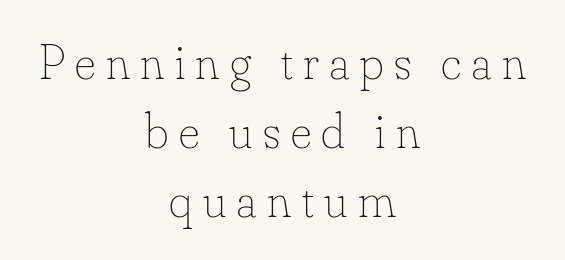
The image shows 50 px thin type, upright; set centered, normal line spacing (1.38x), unusually wide letter spacing (+0.21 em), not underlined; low stroke contrast and a small x-height.
